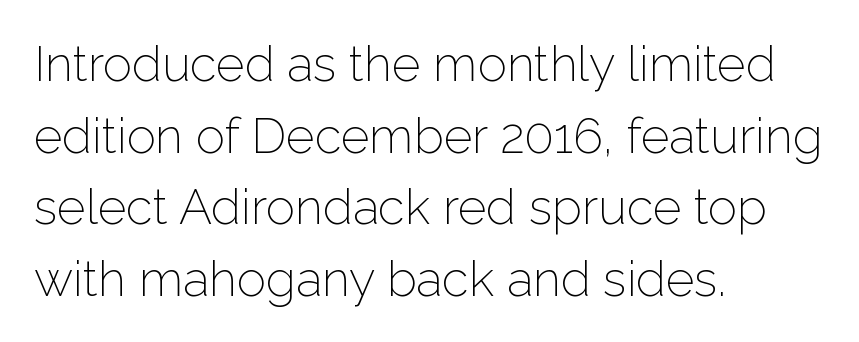
The rendering keeps characters at their native spacing. Any mark beneath the type? The region is blank. Note the varied advance widths — an 'i' is clearly narrower than an 'm'. A classic flush-left, rag-right setting is used for this passage. Unlike a traditional serif, this face leaves its strokes unadorned. No chunkiness to these letters — they're not bold.
